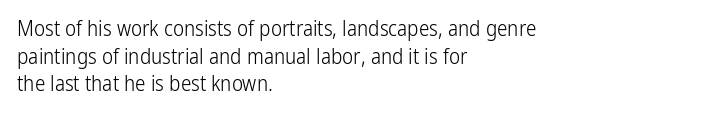
Teacher's note: observe the even left margin — that is flush-left alignment. The line texture is even and compact thanks to regular tracking. The lettering stays uniformly vertical, giving the passage a roman look. The baseline area is clear.
